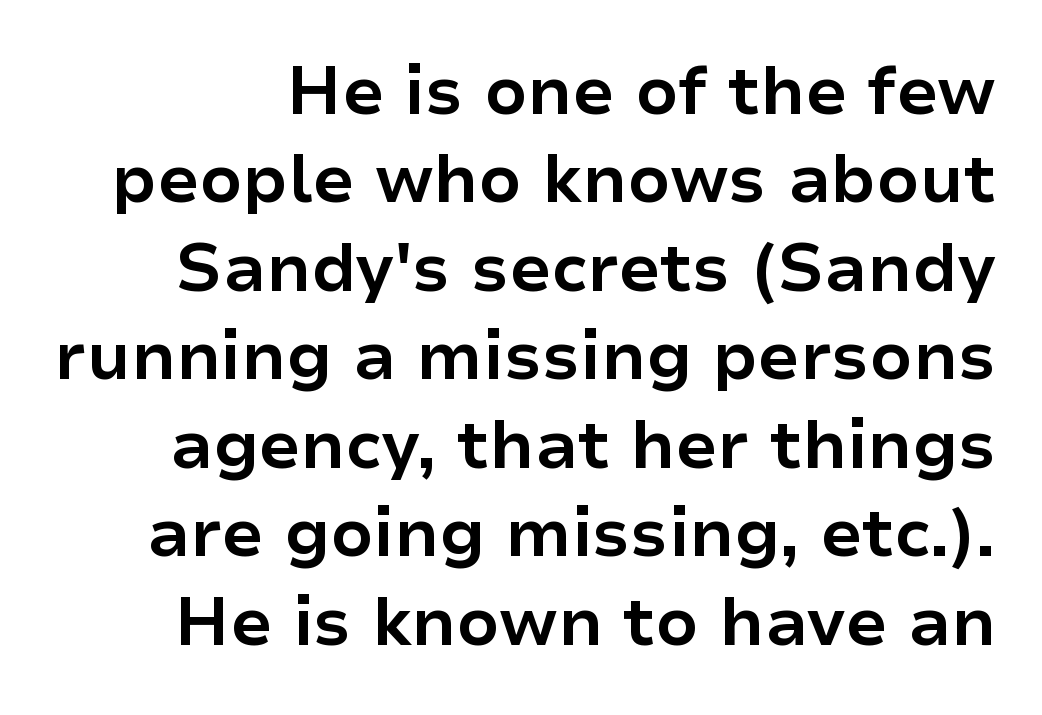
Each word holds together tightly as a unit, with standard inter-letter gaps. Spacing verdict: proportional, widths tailored to each character. The block of text has a typical density, with ordinary space between rows. Does the lettering tilt? It doesn't — this is upright. The typeface chosen for these lines omits serifs.
